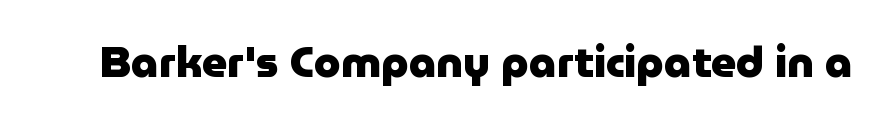
The image shows 43 px heavy sans-serif type, upright; set normal letter spacing, not underlined; low stroke contrast and a medium x-height.
